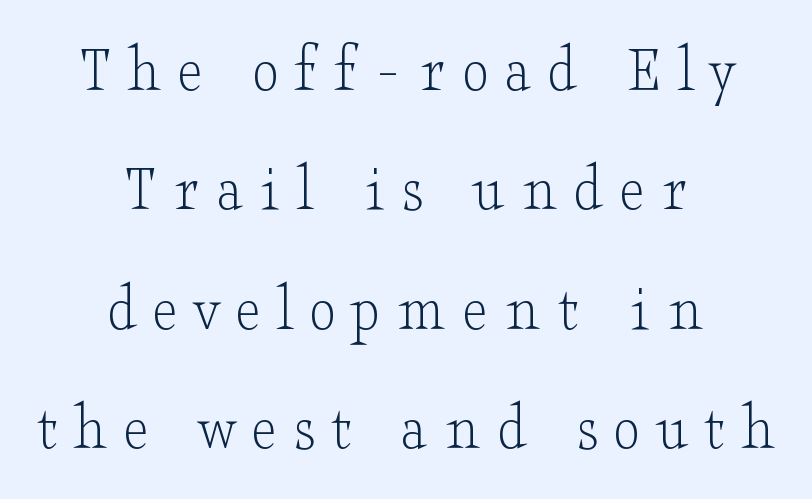
{"serif": "yes", "italic": "no", "bold": "no", "weight": "light", "width": "wide", "stroke_contrast": "low", "x_height": "small", "monospaced": "no", "underline": "no", "align": "center", "line_spacing_ratio": 1.78, "letter_spacing": "wide", "letter_spacing_em": 0.25, "glyph_px": 67}
